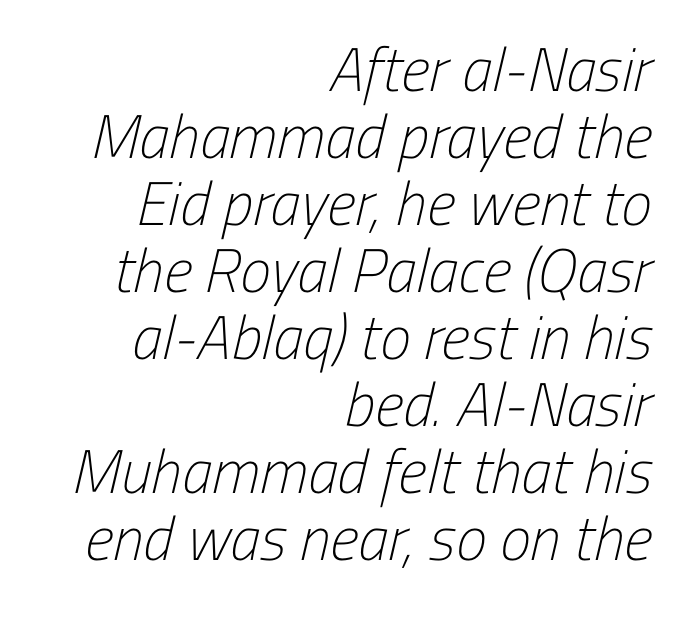
Q: Is the text bold? A: No.
Q: Is the typeface a serif or a sans-serif typeface? A: Sans-serif.
Q: Is the text underlined? A: No.
Q: How is the paragraph aligned? A: Right-aligned.
Q: Is the spacing between letters normal or unusually wide? A: Normal.
Q: Is the spacing between lines tight, normal or loose? A: Tight.
Q: Width (condensed, normal, or wide)? A: Condensed.
Q: Stroke contrast? A: Low.
Q: x-height? A: Medium.
Q: Monospaced? A: No.
